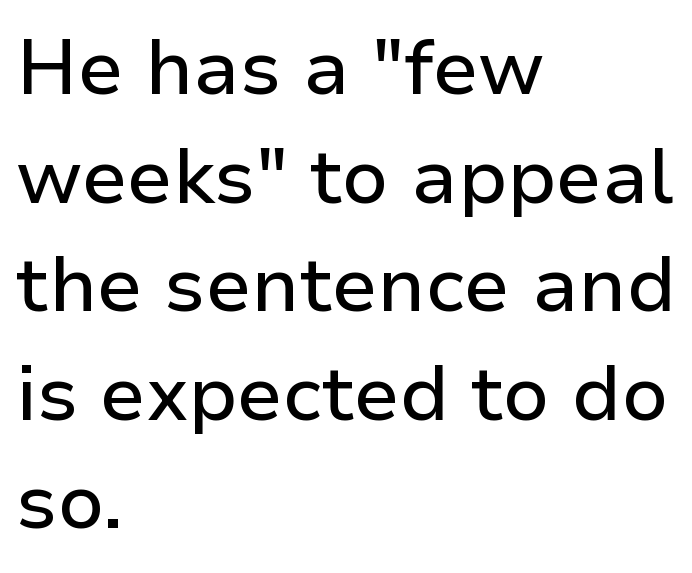
Vertical strokes here are truly vertical. Descenders hang freely into open space. A student would call this left alignment; a typographer would say flush left, rag right. To sum up the face: it is a sans, with no serifs.
